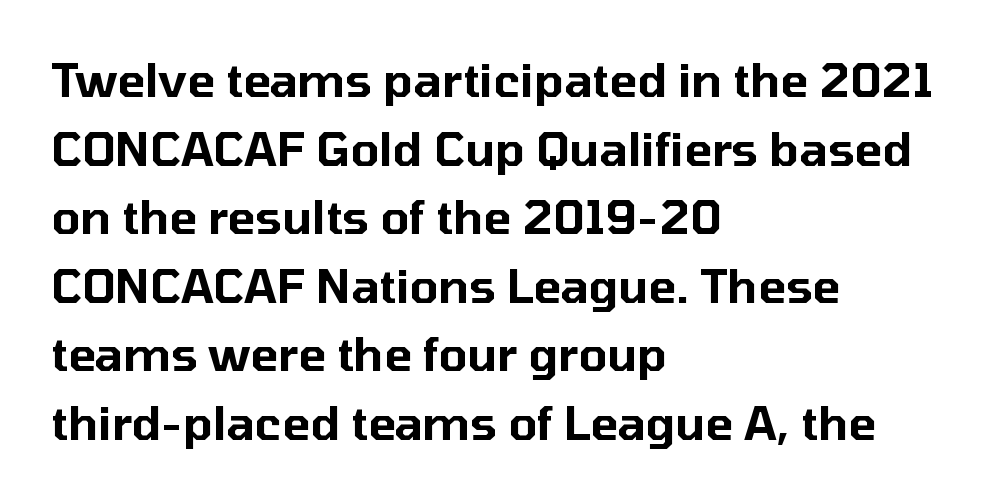
The image shows 46 px sans-serif type, upright; set left-aligned, normal line spacing (1.49x), normal letter spacing, not underlined; low stroke contrast and a medium x-height.
